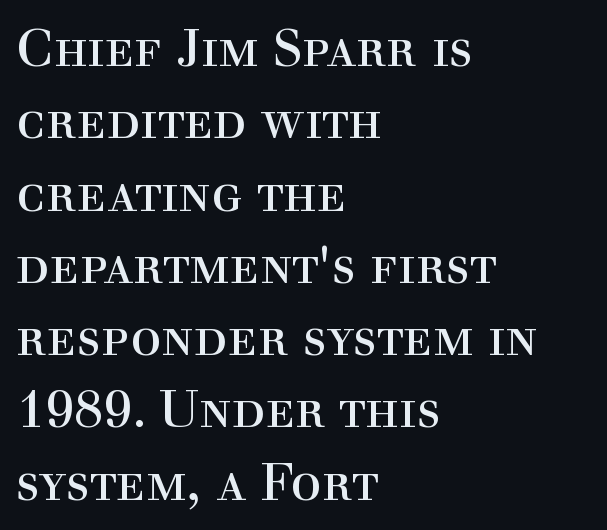
Whoever set this chose a conventional vertical rhythm. The face used here is proportionally spaced, like ordinary book or web type. Caption: multi-line text, flush left, ragged right. The zone under the glyphs is completely vacant. This rendering leaves character spacing at its baseline value. The typeface has the unassuming heft of standard copy or less.
